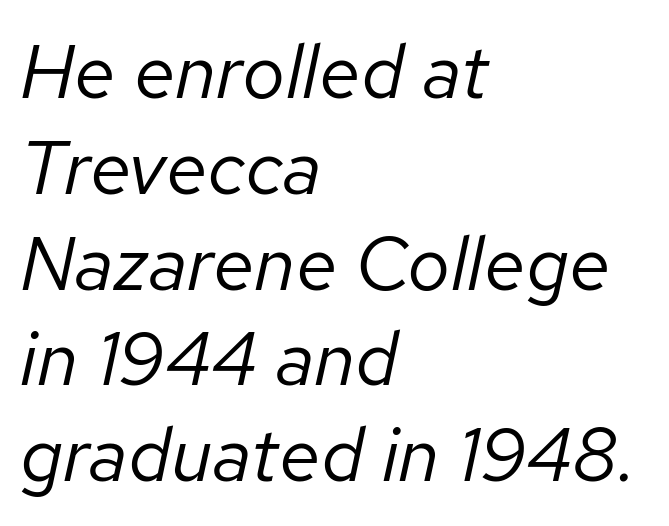
Beneath every word, the page is bare. Here the designer chose a conventional face with non-uniform glyph widths. This sample is left-justified, so line endings fall wherever the words run out. These glyphs show unthickened strokes, regular width or finer. Reading down the column, the eye jumps a familiar distance to each next line.
